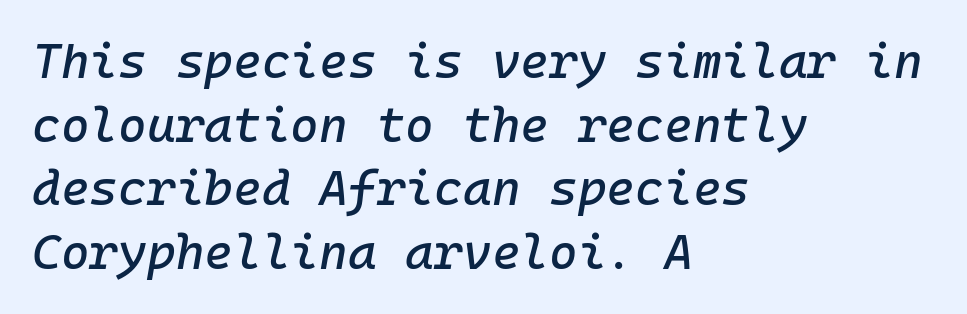
Slant detected: the letters are inclined. Reading down the column, the eye jumps a familiar distance to each next line. Unmarked baselines from the first word to the last. This sample uses plain, unmodified letter spacing. The paragraph has a hard left edge and a soft right edge. Think of a typewriter: that constant character pitch is what you see here.
